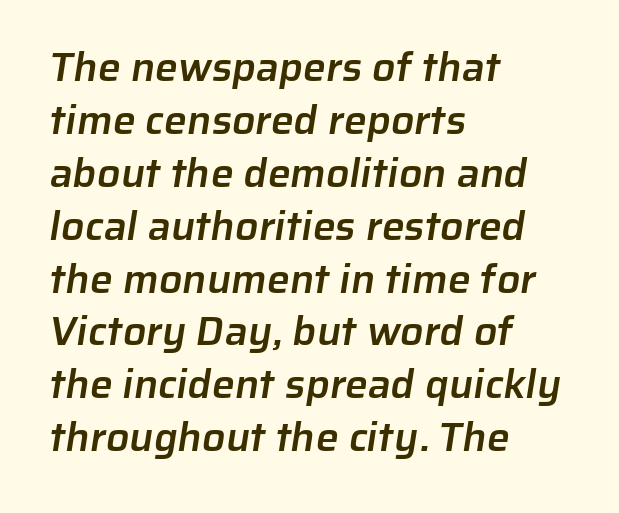
Q: Is the text bold? A: Semi-bold.
Q: Is the typeface a serif or a sans-serif typeface? A: Sans-serif.
Q: Is the text underlined? A: No.
Q: How is the paragraph aligned? A: Left-aligned.
Q: Is the spacing between letters normal or unusually wide? A: Normal.
Q: Is the spacing between lines tight, normal or loose? A: Normal.
Q: Width (condensed, normal, or wide)? A: Normal.
Q: Stroke contrast? A: Low.
Q: x-height? A: Medium.
Q: Monospaced? A: No.
